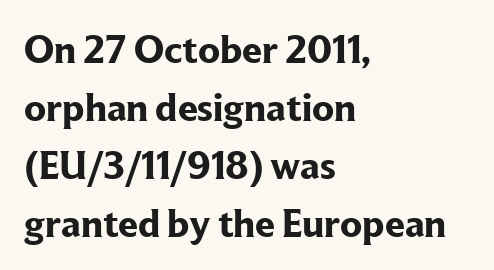
Compared with typical body copy, the letter spacing here is the same. Unlike italic type, these characters show no tilt at all. This sample uses a serif face. The vertical gap from one line to the next is medium. Here the designer chose a conventional face with non-uniform glyph widths.
